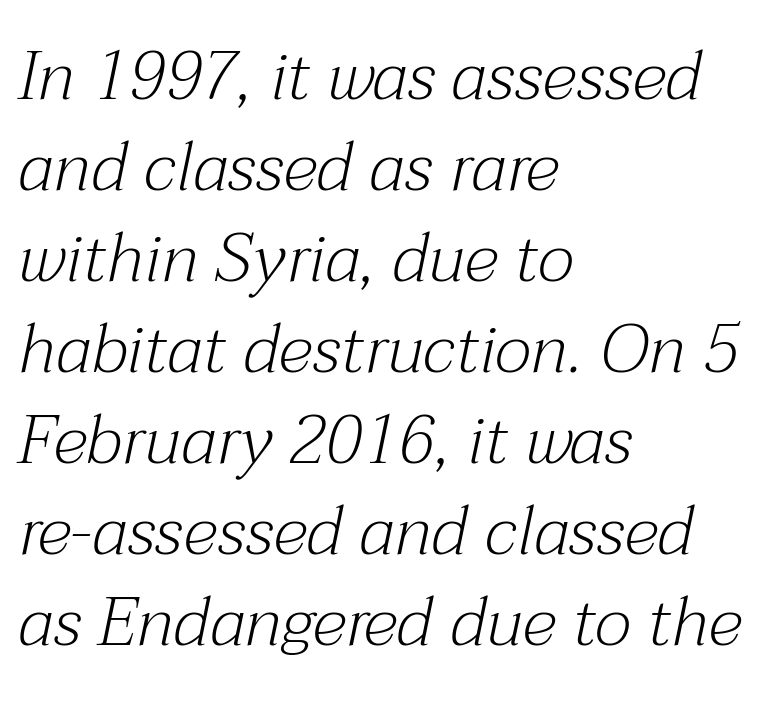
Q: Is the text bold? A: No.
Q: Is the text italic (slanted)? A: Yes, it leans right by about 12 degrees.
Q: Is the typeface a serif or a sans-serif typeface? A: Serif.
Q: Is the text underlined? A: No.
Q: How is the paragraph aligned? A: Left-aligned.
Q: Is the spacing between letters normal or unusually wide? A: Normal.
Q: Is the spacing between lines tight, normal or loose? A: Normal.
Q: Width (condensed, normal, or wide)? A: Normal.
Q: Stroke contrast? A: Medium.
Q: x-height? A: Medium.
Q: Monospaced? A: No.
